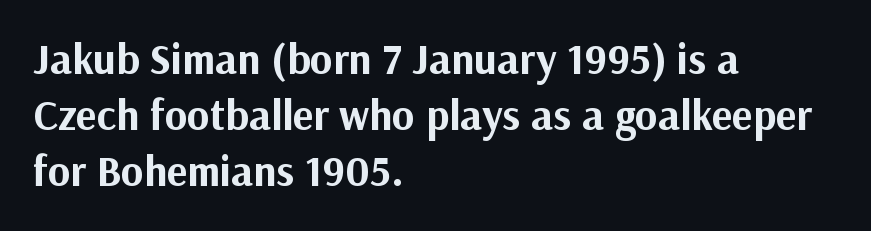
The image shows 43 px bold sans-serif type, upright; set left-aligned, normal line spacing (1.3x), normal letter spacing, not underlined; medium stroke contrast and a medium x-height.
